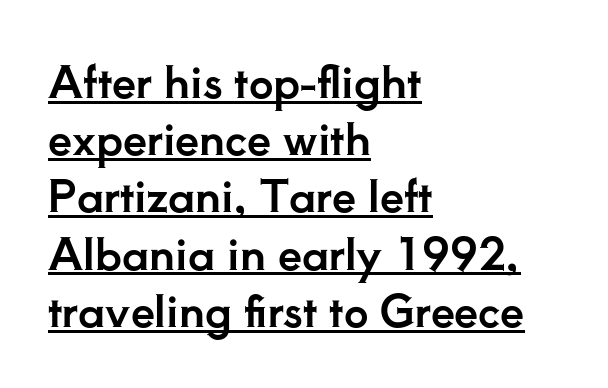
Q: Is the text italic (slanted)? A: No, it is upright.
Q: Is the typeface a serif or a sans-serif typeface? A: Serif.
Q: Is the text underlined? A: Yes.
Q: How is the paragraph aligned? A: Left-aligned.
Q: Is the spacing between letters normal or unusually wide? A: Normal.
Q: Is the spacing between lines tight, normal or loose? A: Normal.
Q: Width (condensed, normal, or wide)? A: Normal.
Q: Stroke contrast? A: Low.
Q: x-height? A: Small.
Q: Monospaced? A: No.
